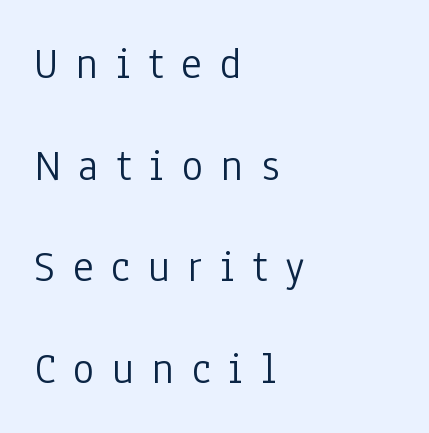
{"serif": "no", "italic": "no", "bold": "no", "weight": "light", "width": "condensed", "stroke_contrast": "low", "x_height": "medium", "monospaced": "no", "underline": "no", "align": "left", "line_spacing": "loose", "line_spacing_ratio": 2.26, "letter_spacing": "wide", "letter_spacing_em": 0.4, "glyph_px": 45}
